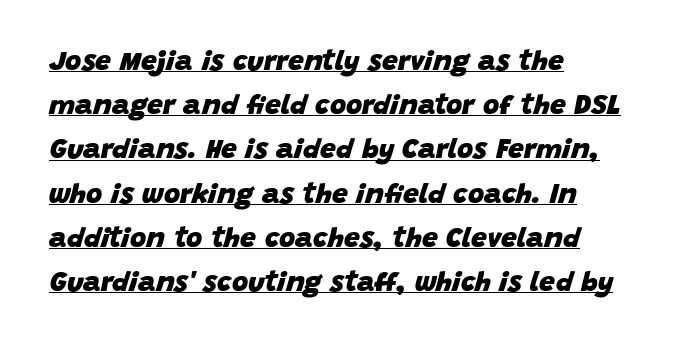
The image shows 28 px heavy type, italic (leaning right); set left-aligned, normal line spacing (1.58x), normal letter spacing, underlined; low stroke contrast and a large x-height.
